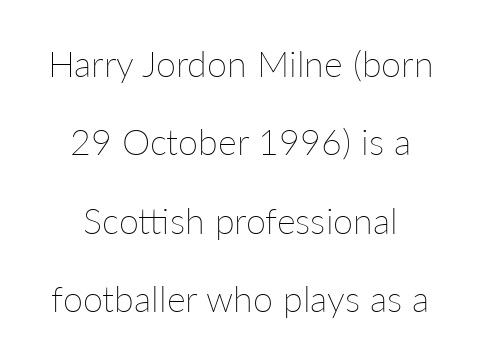
The image shows 36 px thin type, upright; set loose line spacing (2.18x), normal letter spacing, not underlined; low stroke contrast and a medium x-height.
